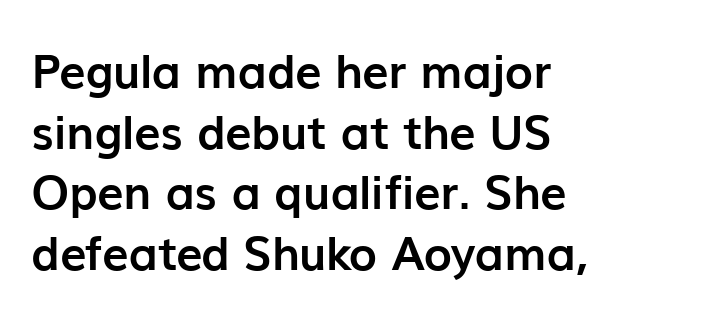
Left-aligned paragraph, ragged on the right. The space beneath each line is pristine and unruled. The text was rendered using a sans face with plain stroke endings. Regarding leading, the lines here are spaced in the standard way. The gaps between neighbouring characters are ordinary and unremarkable.
